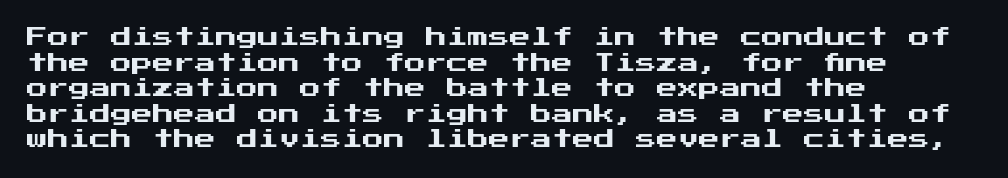
The image shows 21 px text type, upright; set left-aligned, line spacing 1.22x, normal letter spacing, not underlined.
